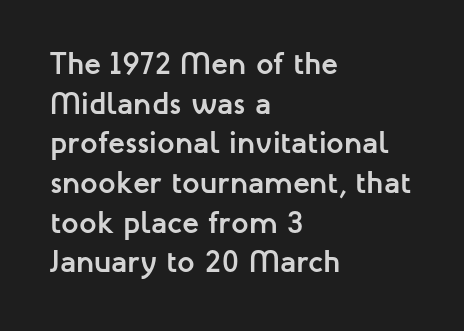
Q: Is the text bold? A: Yes.
Q: Is the text italic (slanted)? A: No, it is upright.
Q: Is the typeface a serif or a sans-serif typeface? A: Sans-serif.
Q: Is the text underlined? A: No.
Q: How is the paragraph aligned? A: Left-aligned.
Q: Is the spacing between letters normal or unusually wide? A: Normal.
Q: Is the spacing between lines tight, normal or loose? A: Normal.
Q: Width (condensed, normal, or wide)? A: Normal.
Q: Stroke contrast? A: Low.
Q: x-height? A: Medium.
Q: Monospaced? A: No.
